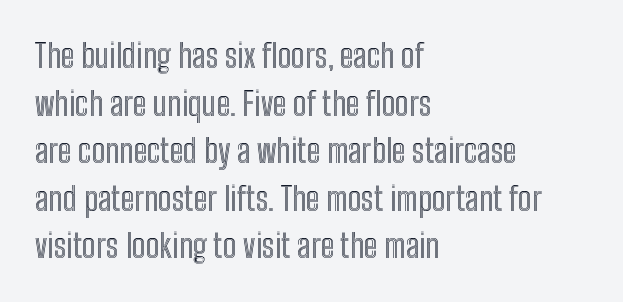
The image shows 33 px condensed type, upright; set left-aligned, normal line spacing (1.44x), normal letter spacing, not underlined; a medium x-height.
